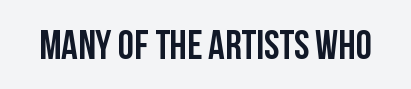
Q: Is the text italic (slanted)? A: No, it is upright.
Q: Is the typeface a serif or a sans-serif typeface? A: Sans-serif.
Q: Is the text underlined? A: No.
Q: Is the spacing between letters normal or unusually wide? A: Normal.
Q: Width (condensed, normal, or wide)? A: Condensed.
Q: Stroke contrast? A: Low.
Q: x-height? A: Large.
Q: Monospaced? A: No.
